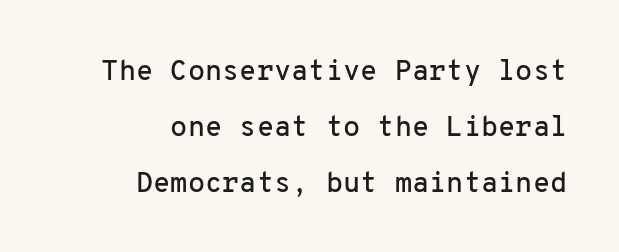
The passage shown stacks its lines with a broad gap. The passage shown is not underscored anywhere. Fixed-width glyphs throughout — classic coding-font behaviour. You can tell from the bare stems that sans-serif type was used. A student would call this right alignment; a typographer would say flush right, rag left.
